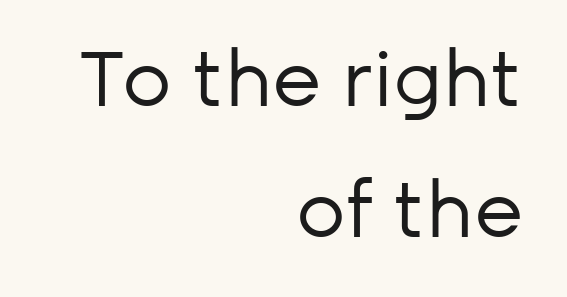
No heavy texture on the line: the type isn't bold. Character widths vary here, with narrow letters taking less room than wide ones. The face used here is a sans, in the tradition of grotesques and geometrics. It's the straight-up-and-down kind of type. Honestly, the row spacing looks completely unremarkable.
